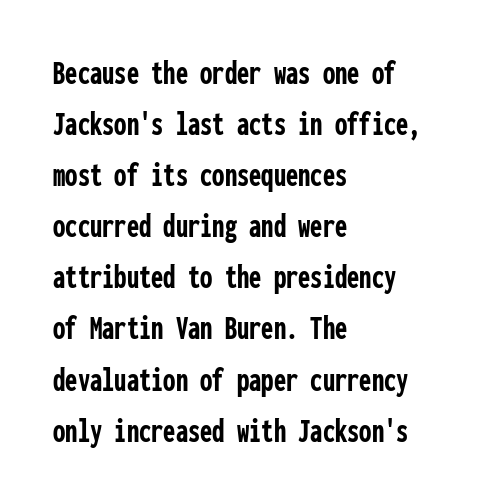
{"serif": "no", "italic": "no", "bold": "yes", "weight": "semibold", "width": "condensed", "stroke_contrast": "low", "x_height": "medium", "monospaced": "yes", "underline": "no", "align": "left", "line_spacing": "normal", "line_spacing_ratio": 1.46, "letter_spacing": "normal", "letter_spacing_em": 0.0, "glyph_px": 35}
